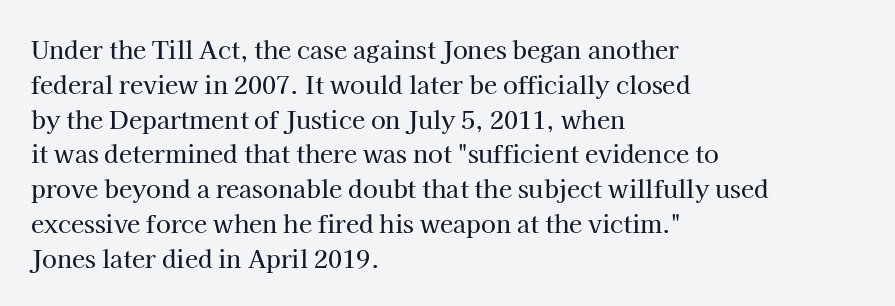
The image shows 24 px text type, upright; set left-aligned, normal line spacing (1.45x), normal letter spacing, not underlined.
